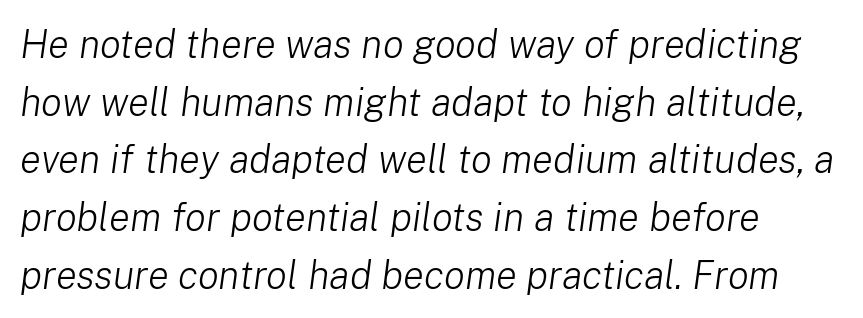
{"italic": "yes", "lean": "right", "slant_degrees": 8, "bold": "no", "weight": "light", "width": "normal", "stroke_contrast": "low", "x_height": "medium", "monospaced": "no", "underline": "no", "align": "left", "line_spacing": "normal", "line_spacing_ratio": 1.48, "letter_spacing": "normal", "letter_spacing_em": 0.0, "glyph_px": 39}
